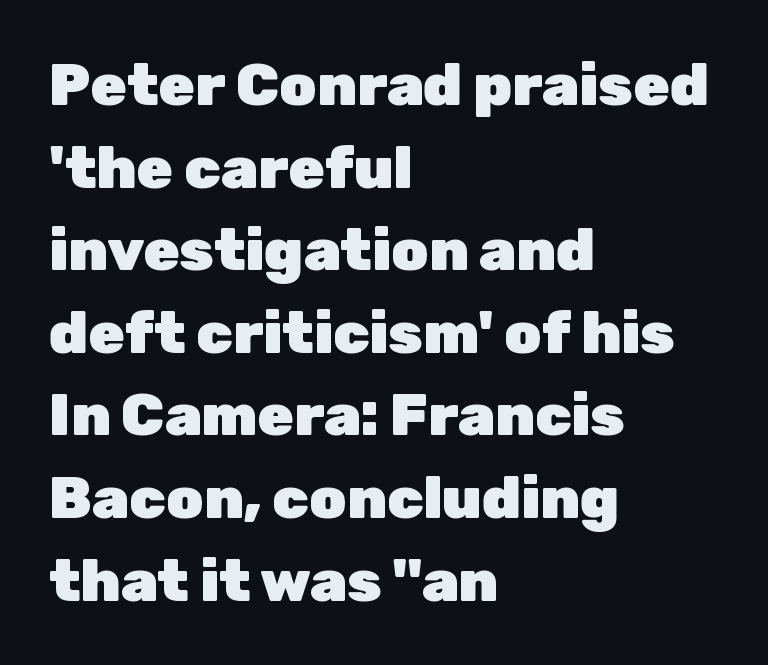
The image shows 59 px heavy sans-serif type, upright; set left-aligned, normal line spacing (1.4x), normal letter spacing, not underlined; low stroke contrast and a medium x-height.
